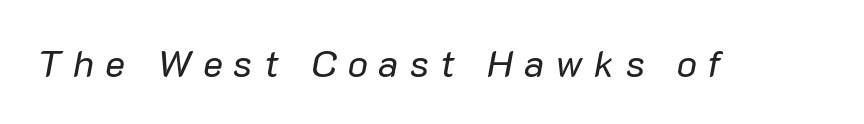
Each letter keeps its own natural width here, so spacing adapts to shape. The space beneath each line is pristine and unruled. The letterforms stand isolated, each surrounded by extra space. Caption: face not bold, strokes unweighted.
